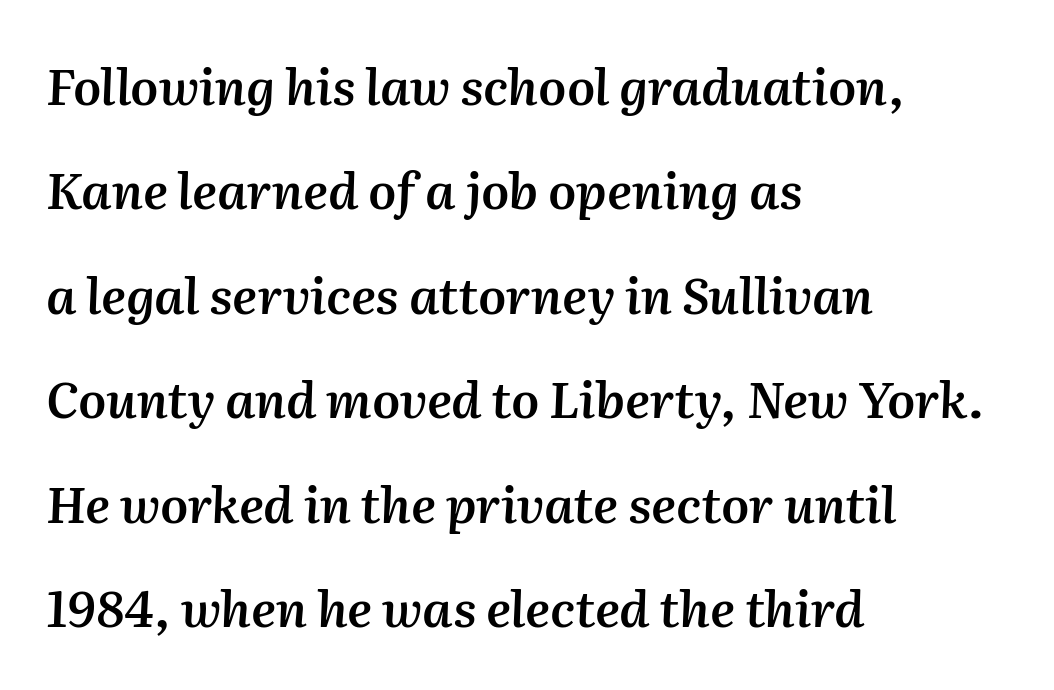
Q: Is the text bold? A: Semi-bold.
Q: Is the text italic (slanted)? A: Yes, it leans right by about 2 degrees.
Q: Is the text underlined? A: No.
Q: How is the paragraph aligned? A: Left-aligned.
Q: Is the spacing between letters normal or unusually wide? A: Normal.
Q: Is the spacing between lines tight, normal or loose? A: Loose.
Q: Width (condensed, normal, or wide)? A: Normal.
Q: Stroke contrast? A: Medium.
Q: x-height? A: Medium.
Q: Monospaced? A: No.
